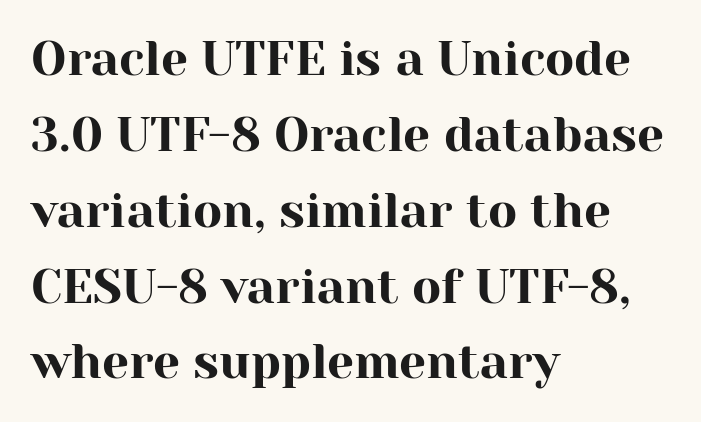
Do the characters align in a grid? No, the font is proportional. Regarding serifs, this sample has them. Tracking value appears to be zero — textbook default spacing. Check the space under the baseline: it is left empty. Interline gaps are of average width in this sample. Line beginnings align vertically; line endings do not.
